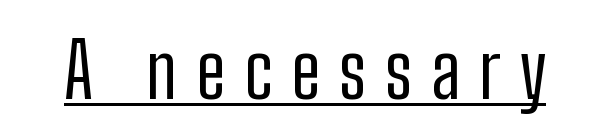
{"serif": "no", "italic": "no", "bold": "no", "weight": "regular", "width": "condensed", "stroke_contrast": "low", "x_height": "medium", "monospaced": "no", "underline": "yes", "letter_spacing": "wide", "letter_spacing_em": 0.25, "glyph_px": 75}
